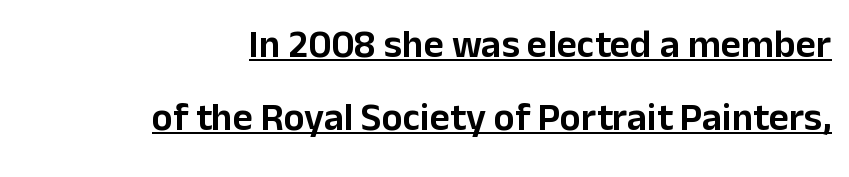
{"serif": "no", "italic": "no", "width": "normal", "stroke_contrast": "low", "x_height": "medium", "monospaced": "no", "underline": "yes", "align": "right", "line_spacing_ratio": 1.88, "letter_spacing": "normal", "letter_spacing_em": 0.0, "glyph_px": 39}
